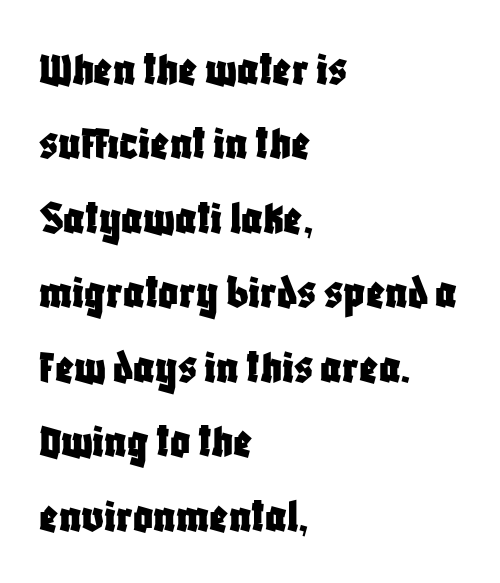
The image shows 49 px condensed sans-serif type, upright; set left-aligned, normal line spacing (1.52x), normal letter spacing, not underlined; low stroke contrast and a large x-height.
